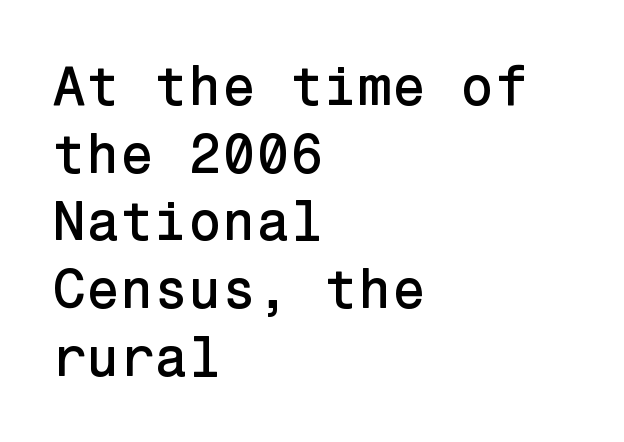
Font category for this specimen: sans-serif. Students, note that the glyphs here touch the page at normal intervals. Unlike italic type, these characters show no tilt at all. The zone under the glyphs is completely vacant.
